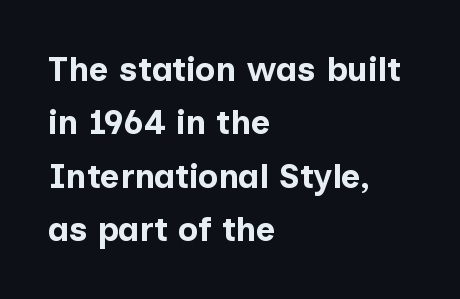
{"serif": "no", "italic": "no", "bold": "yes", "weight": "bold", "width": "normal", "stroke_contrast": "low", "x_height": "medium", "monospaced": "no", "underline": "no", "align": "left", "line_spacing": "normal", "line_spacing_ratio": 1.57, "letter_spacing": "normal", "letter_spacing_em": 0.0, "glyph_px": 34}
